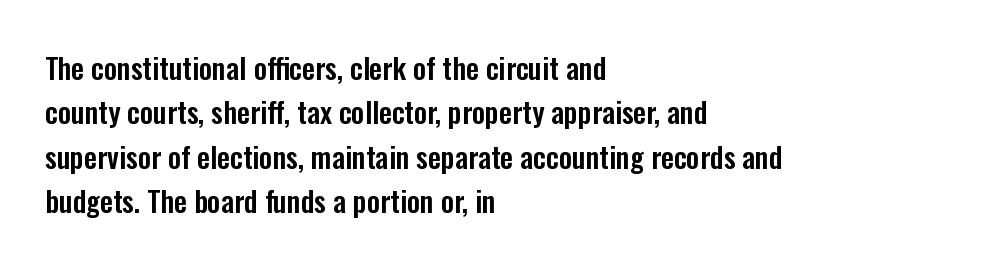
The image shows 29 px condensed sans-serif type, upright; set left-aligned, normal line spacing (1.53x), normal letter spacing, not underlined; low stroke contrast and a medium x-height.
